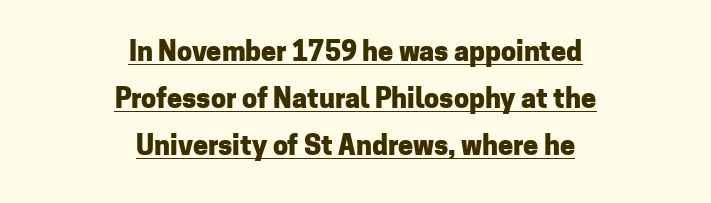
Q: Is the text bold? A: Yes.
Q: Is the text italic (slanted)? A: No, it is upright.
Q: Is the text underlined? A: Yes.
Q: How is the paragraph aligned? A: Centered.
Q: Is the spacing between letters normal or unusually wide? A: Normal.
